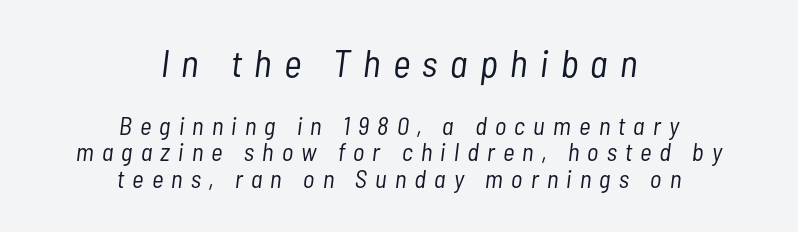
The image shows 38 px light, condensed type, italic (leaning right); set centered, tight line spacing (1.06x), unusually wide letter spacing (+0.33 em), not underlined; the first (top) block is 1.52x larger; low stroke contrast and a medium x-height.
